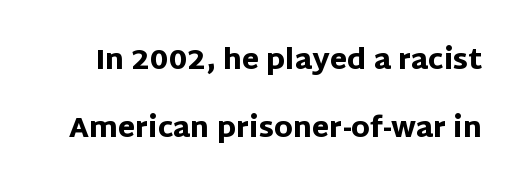
The image shows 28 px heavy sans-serif type, upright; set loose line spacing (2.43x), normal letter spacing, not underlined; low stroke contrast and a large x-height.
